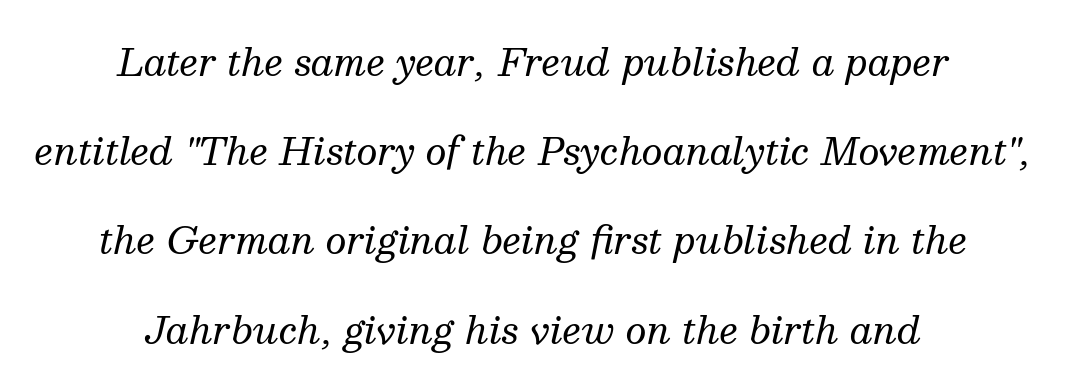
The image shows 37 px regular-weight serif type, italic (leaning right); set centered, loose line spacing (2.41x), normal letter spacing, not underlined; medium stroke contrast and a medium x-height.
